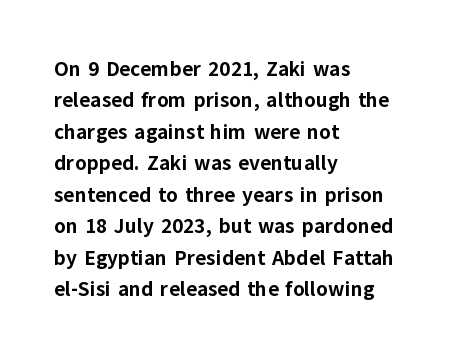
Set as a true bold cut, around the 700 mark. You can tell it's not italic because the verticals are truly vertical. Horizontally, the lines are justified to the leading edge only. Evenly set lines give the paragraph a standard silhouette. Just letters on the line, the space beneath them empty. Compared with typical body copy, the letter spacing here is the same.
